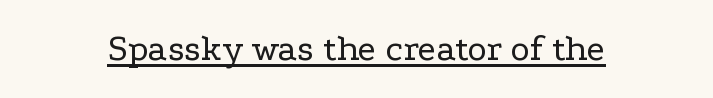
{"serif": "yes", "italic": "no", "bold": "no", "weight": "regular", "width": "wide", "stroke_contrast": "low", "x_height": "medium", "monospaced": "no", "underline": "yes", "letter_spacing": "normal", "letter_spacing_em": 0.0, "glyph_px": 37}
